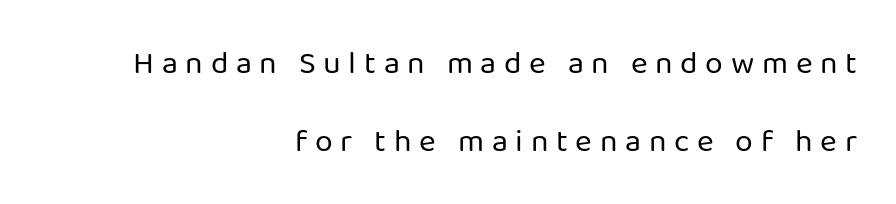
This sample is right-justified, so line beginnings fall wherever the words allow. Quick note: underline off. A typesetter would call this proportional, since set widths differ per character. Ascenders rise straight up at ninety degrees. Ink coverage per letter is moderate at most. Widely set lines give the paragraph a tall, airy silhouette.
